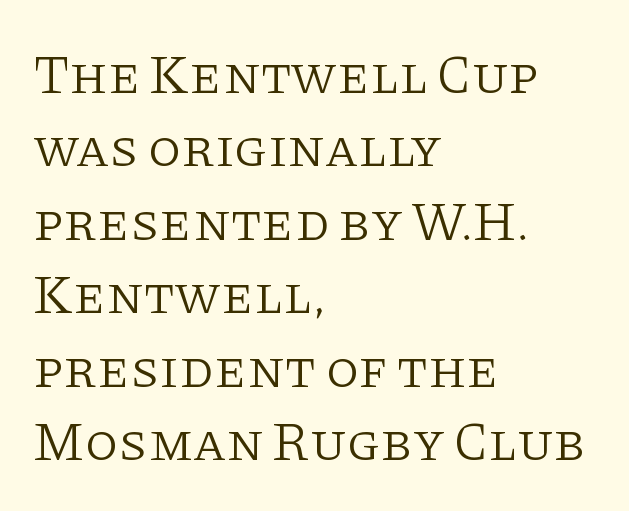
{"serif": "yes", "italic": "no", "bold": "no", "weight": "light", "width": "normal", "stroke_contrast": "low", "x_height": "large", "monospaced": "no", "underline": "no", "align": "left", "line_spacing": "normal", "line_spacing_ratio": 1.36, "letter_spacing": "normal", "letter_spacing_em": 0.0, "glyph_px": 54}
